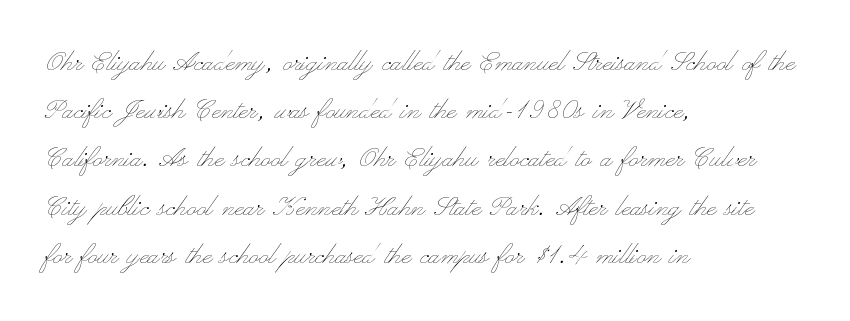
Q: Is the text bold? A: No.
Q: Is the text italic (slanted)? A: Yes.
Q: Is the text underlined? A: No.
Q: How is the paragraph aligned? A: Left-aligned.
Q: Is the spacing between letters normal or unusually wide? A: Normal.
Q: Is the spacing between lines tight, normal or loose? A: Normal.
Q: Width (condensed, normal, or wide)? A: Wide.
Q: Stroke contrast? A: Low.
Q: x-height? A: Small.
Q: Monospaced? A: No.
